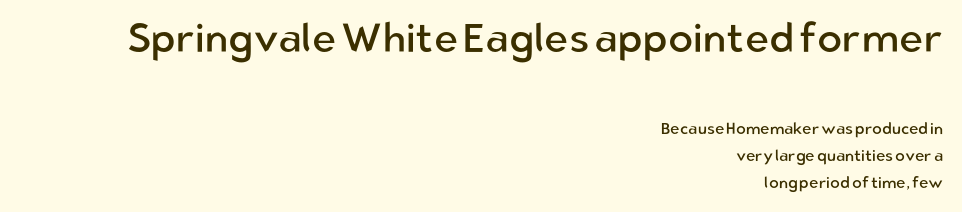
Vertical stems look standard width or narrower in stroke. The zone under the glyphs is completely vacant. In this sample the first text group is rendered at the bigger scale. Note: no serifs on the glyphs. Quick note: not italic, upright.
